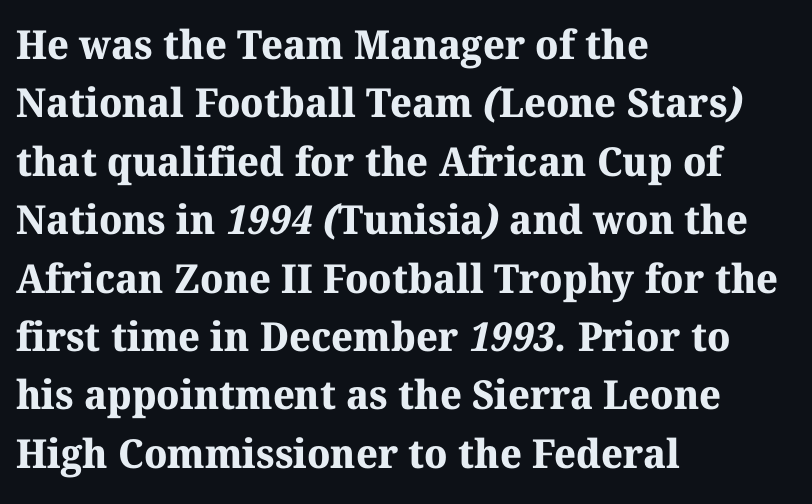
The image shows 40 px bold serif type; set left-aligned, normal line spacing (1.46x), normal letter spacing, not underlined; medium stroke contrast and a medium x-height.
